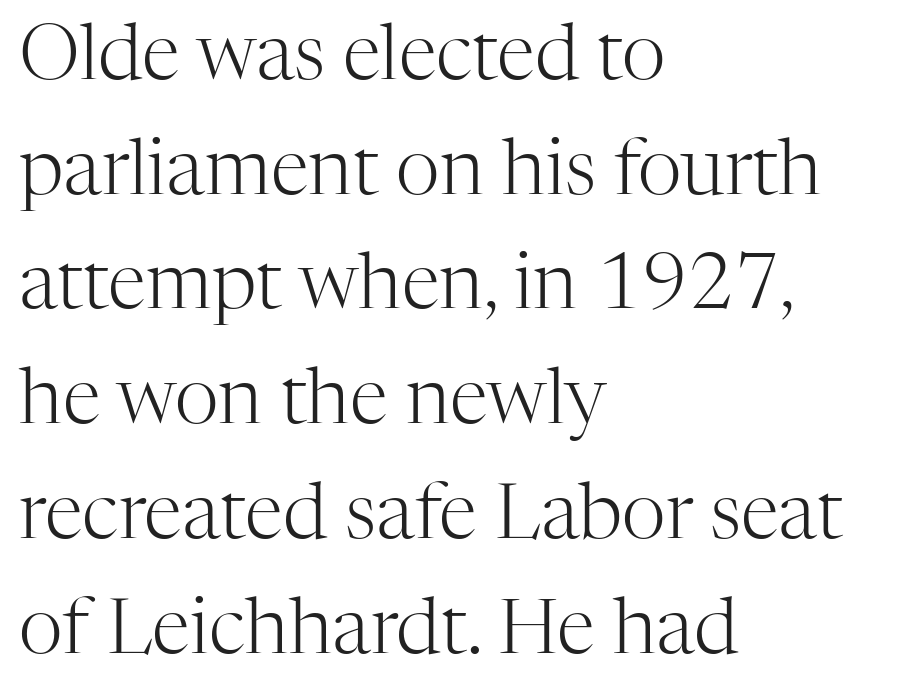
Q: Is the text bold? A: No.
Q: Is the text italic (slanted)? A: No, it is upright.
Q: Is the typeface a serif or a sans-serif typeface? A: Serif.
Q: Is the text underlined? A: No.
Q: How is the paragraph aligned? A: Left-aligned.
Q: Is the spacing between letters normal or unusually wide? A: Normal.
Q: Is the spacing between lines tight, normal or loose? A: Normal.
Q: Width (condensed, normal, or wide)? A: Normal.
Q: Stroke contrast? A: High.
Q: x-height? A: Medium.
Q: Monospaced? A: No.
